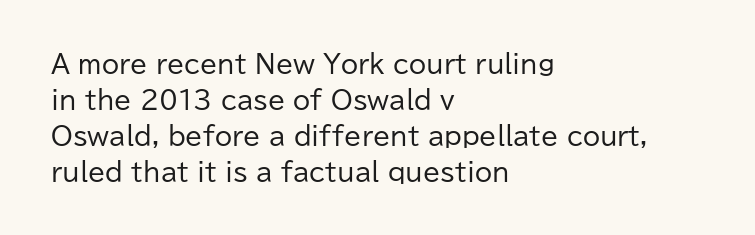
The rendering anchors every line to the left-hand side. Words appear dense and cohesive because spacing is normal. Does the leading feel generous? No, just average. A quiet, ordinary-to-light weight characterises the typeface.
